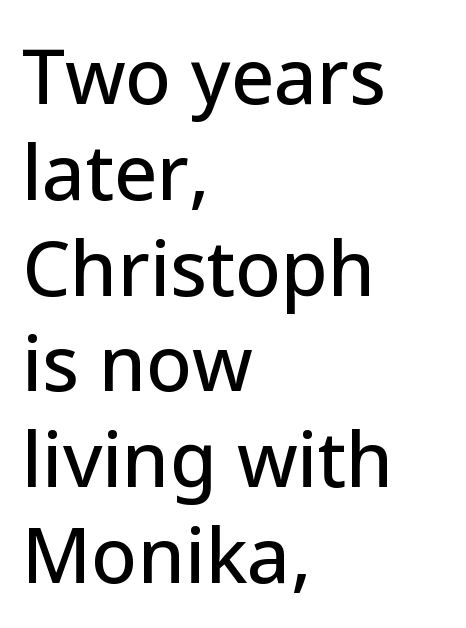
Has an underline been added? It has not. Between one letter and the next there's only the usual sliver of space. Here the designer chose a conventional face with non-uniform glyph widths. Reading down the column, the eye jumps a familiar distance to each next line.
